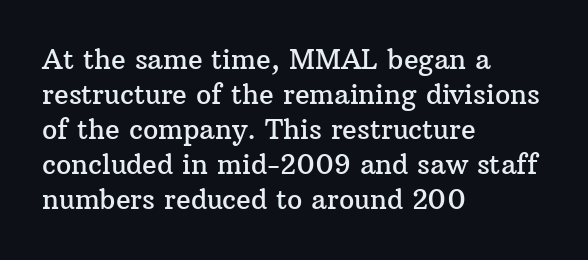
The image shows 27 px text type, upright; set left-aligned, normal line spacing (1.3x), normal letter spacing, not underlined.
